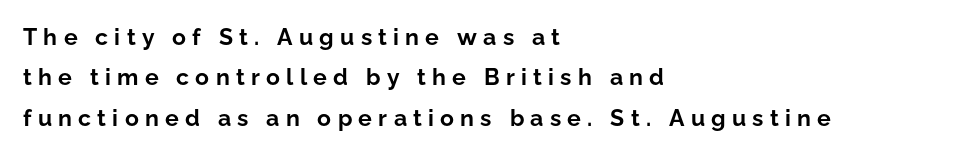
The image shows 23 px bold type, upright; set left-aligned, line spacing 1.76x, unusually wide letter spacing (+0.27 em), not underlined.
